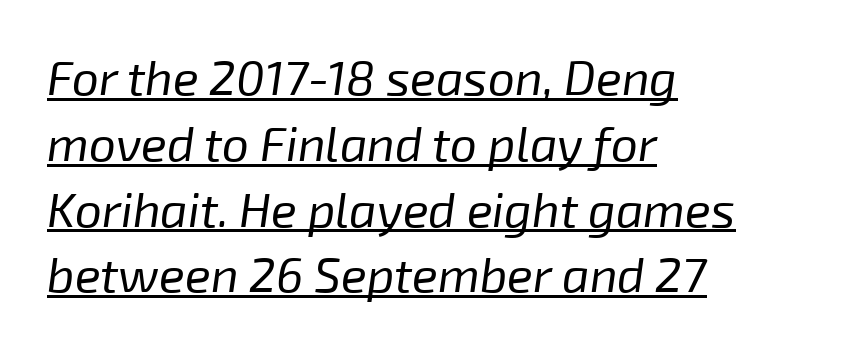
{"italic": "yes", "lean": "right", "slant_degrees": 8, "bold": "no", "weight": "regular", "width": "normal", "stroke_contrast": "low", "x_height": "medium", "monospaced": "no", "underline": "yes", "align": "left", "line_spacing": "normal", "line_spacing_ratio": 1.37, "letter_spacing": "normal", "letter_spacing_em": 0.0, "glyph_px": 48}
